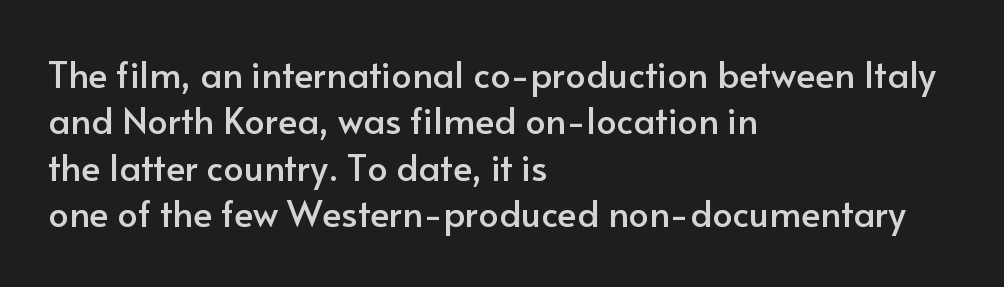
The image shows 36 px sans-serif type, upright; set left-aligned, normal line spacing (1.29x), normal letter spacing, not underlined; low stroke contrast and a small x-height.
